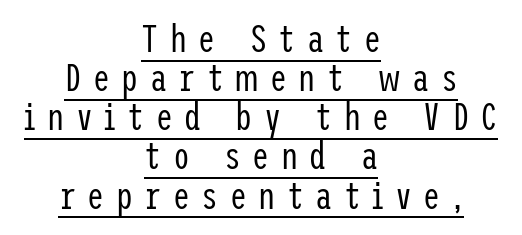
Quick note: underline on. This is the regular roman posture of the typeface. This rendering employs a face without finishing strokes, i.e., a sans-serif. Leftover space on each line is divided equally before and after the words. No extra ink here — the face is not bold.
